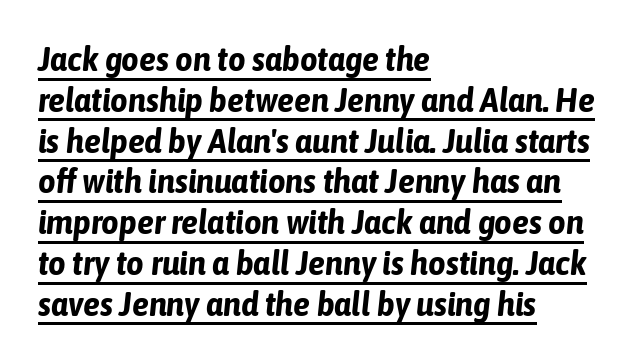
Q: Is the text bold? A: Yes.
Q: Is the text italic (slanted)? A: Yes, it leans right by about 6 degrees.
Q: Is the text underlined? A: Yes.
Q: How is the paragraph aligned? A: Left-aligned.
Q: Is the spacing between letters normal or unusually wide? A: Normal.
Q: Width (condensed, normal, or wide)? A: Condensed.
Q: Stroke contrast? A: Low.
Q: x-height? A: Medium.
Q: Monospaced? A: No.
